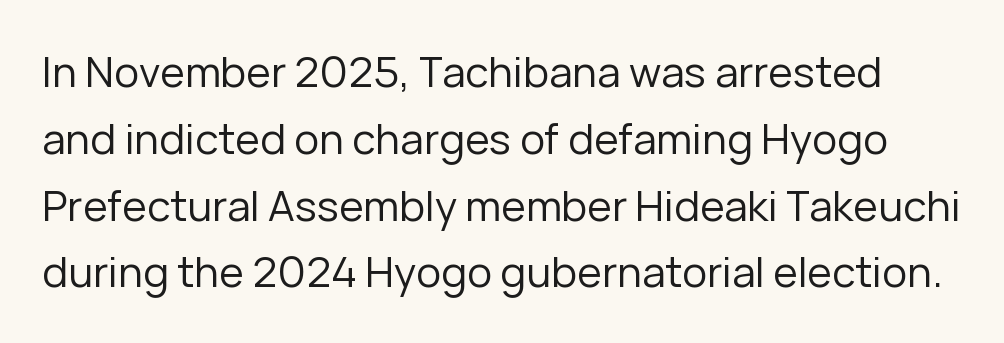
{"serif": "no", "italic": "no", "bold": "no", "weight": "regular", "width": "normal", "stroke_contrast": "low", "x_height": "medium", "monospaced": "no", "underline": "no", "line_spacing": "normal", "line_spacing_ratio": 1.59, "letter_spacing": "normal", "letter_spacing_em": 0.0, "glyph_px": 42}
